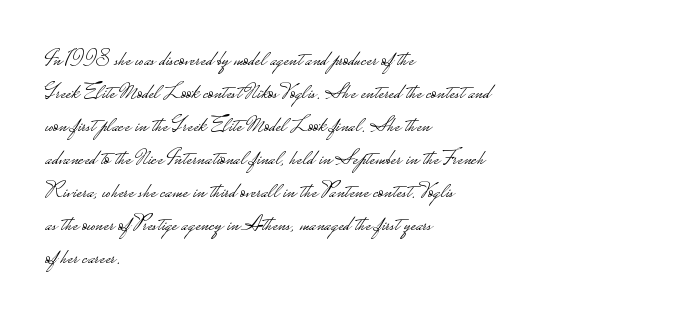
{"bold": "no", "underline": "no", "align": "left", "line_spacing": "normal", "line_spacing_ratio": 1.5, "letter_spacing": "normal", "letter_spacing_em": 0.0, "glyph_px": 22}
